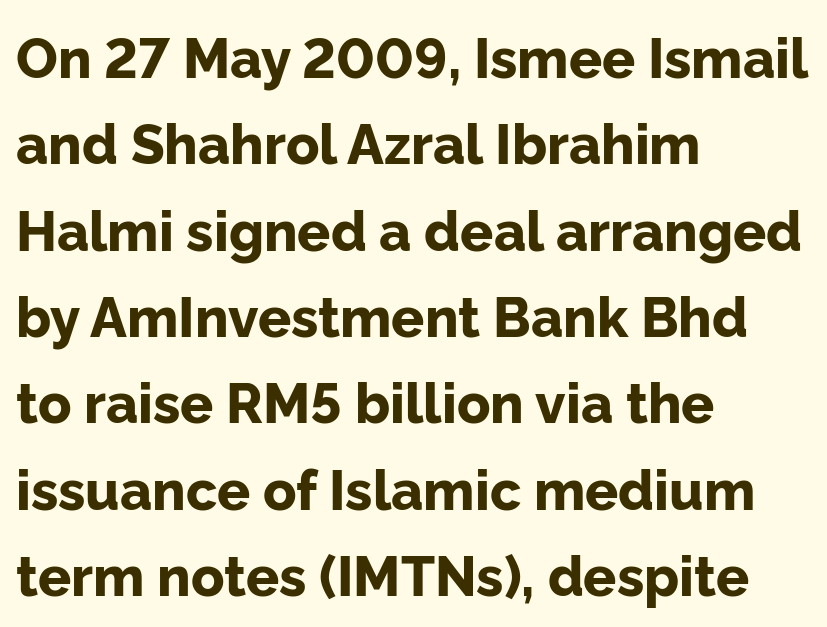
{"serif": "no", "italic": "no", "bold": "yes", "weight": "bold", "width": "normal", "stroke_contrast": "low", "x_height": "medium", "monospaced": "no", "underline": "no", "align": "left", "line_spacing": "normal", "line_spacing_ratio": 1.57, "letter_spacing": "normal", "letter_spacing_em": 0.0, "glyph_px": 55}
